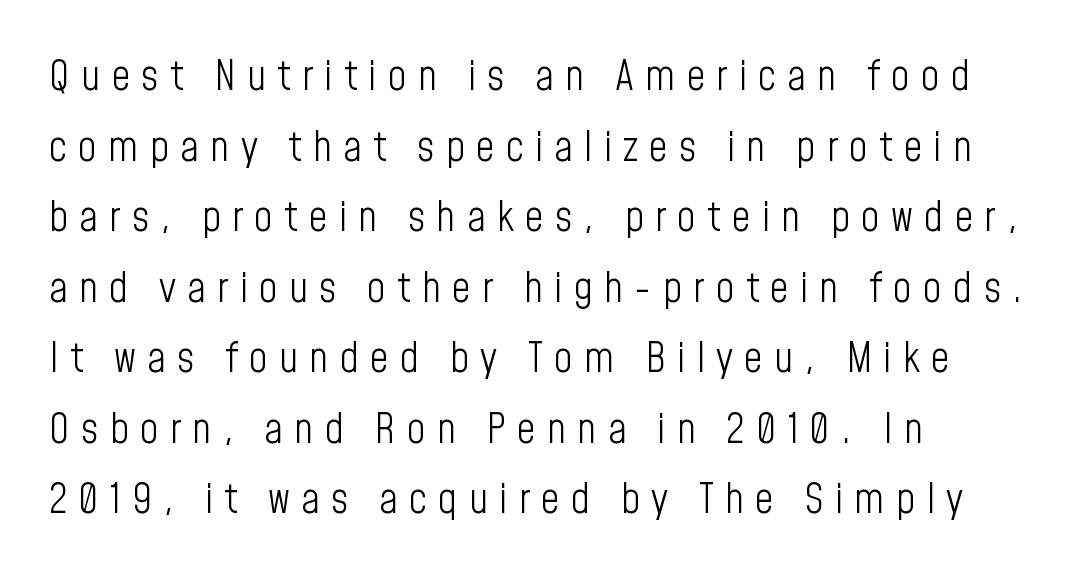
Short and long lines alike share a common starting point at left. The letters stand straight up with perfectly vertical stems. Weight: regular or lighter. Is this a sans? Yes — the strokes have no serifs. Has an underline been added? It has not.
